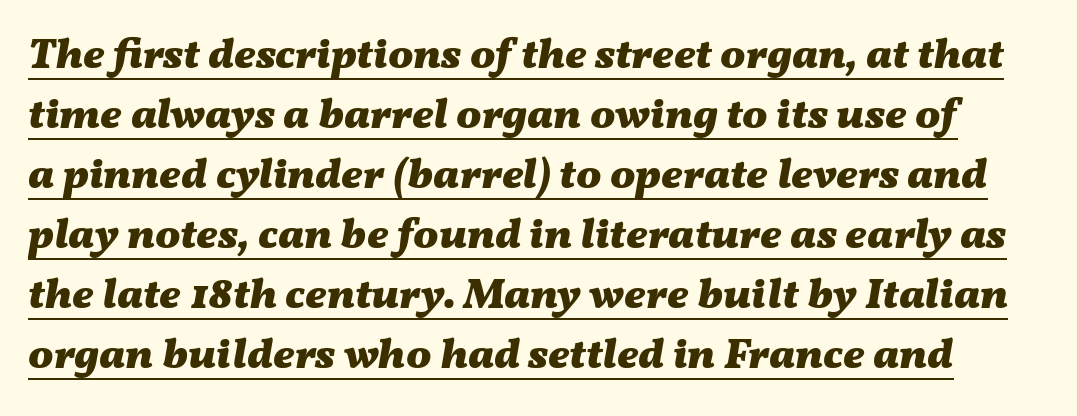
Q: Is the text bold? A: Yes.
Q: Is the text italic (slanted)? A: Yes, it leans right by about 11 degrees.
Q: Is the text underlined? A: Yes.
Q: Is the spacing between letters normal or unusually wide? A: Normal.
Q: Is the spacing between lines tight, normal or loose? A: Normal.
Q: Width (condensed, normal, or wide)? A: Wide.
Q: Stroke contrast? A: Medium.
Q: x-height? A: Medium.
Q: Monospaced? A: No.
